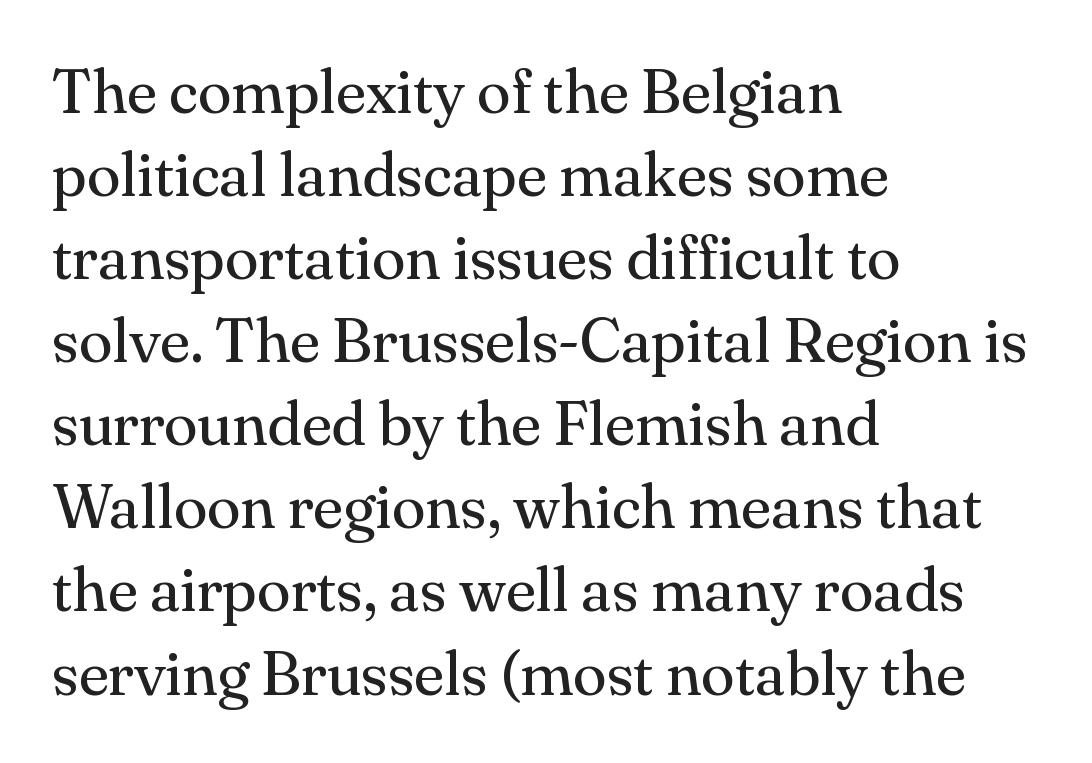
There is no visible air inserted between adjacent glyphs. Horizontal alignment here is leftward, the default for most running prose. Vertical spacing — default. I'd call this a serif setting — the letters wear small feet. Nope, not italic — everything's standing straight. The weight would be labelled regular, book, light, or lighter still.
